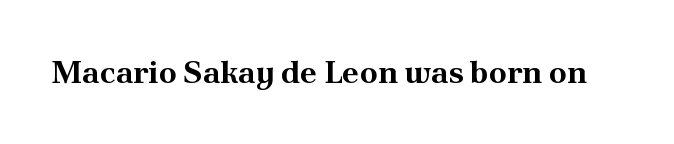
Q: Is the text bold? A: Yes.
Q: Is the text italic (slanted)? A: No, it is upright.
Q: Is the typeface a serif or a sans-serif typeface? A: Serif.
Q: Is the text underlined? A: No.
Q: Is the spacing between letters normal or unusually wide? A: Normal.
Q: Width (condensed, normal, or wide)? A: Normal.
Q: Stroke contrast? A: Medium.
Q: x-height? A: Small.
Q: Monospaced? A: No.
